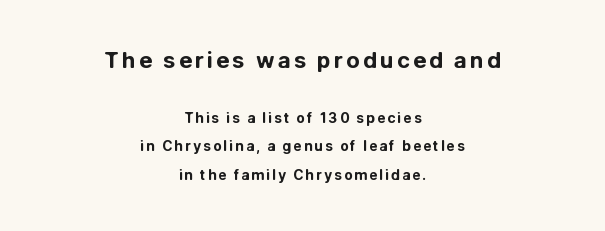
Q: Is the text bold? A: Yes.
Q: Is the text italic (slanted)? A: No, it is upright.
Q: Is the text underlined? A: No.
Q: How is the paragraph aligned? A: Centered.
Q: Is the spacing between lines tight, normal or loose? A: Loose.
Q: Which block of text is set in a larger size, the first (top) or the second (bottom)? A: The first (top) one.
